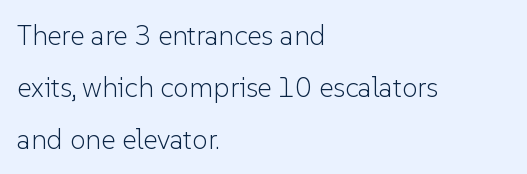
The image shows 28 px light sans-serif type, upright; set left-aligned, line spacing 1.85x, normal letter spacing, not underlined; low stroke contrast and a medium x-height.
